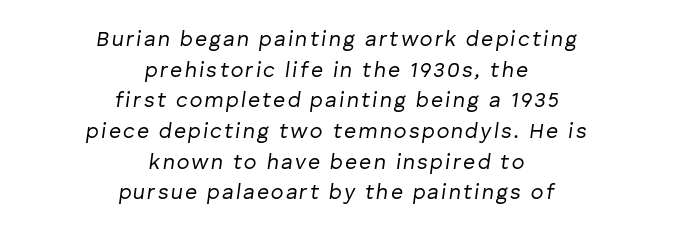
The zone under the glyphs is completely vacant. Honestly, the row spacing looks completely unremarkable. Posture: slanted. Which margin do the lines hug? Neither — every line sits in the middle. The weight would be labelled regular, book, light, or lighter still.
